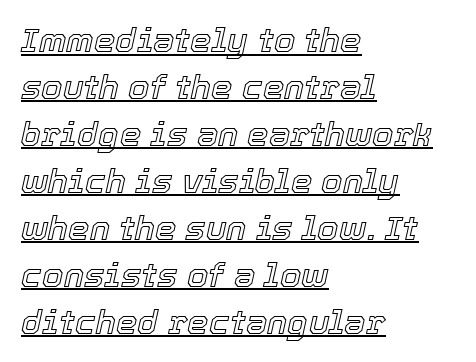
Q: Is the text italic (slanted)? A: Yes, it leans right by about 12 degrees.
Q: Is the text underlined? A: Yes.
Q: How is the paragraph aligned? A: Left-aligned.
Q: Is the spacing between letters normal or unusually wide? A: Normal.
Q: Is the spacing between lines tight, normal or loose? A: Normal.
Q: Width (condensed, normal, or wide)? A: Normal.
Q: x-height? A: Medium.
Q: Monospaced? A: No.
